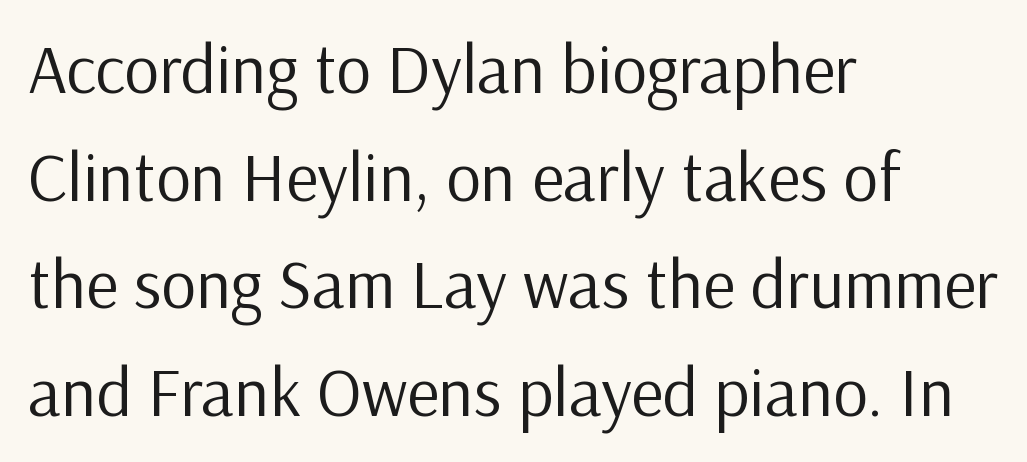
Q: Is the text bold? A: No.
Q: Is the text italic (slanted)? A: No, it is upright.
Q: Is the typeface a serif or a sans-serif typeface? A: Sans-serif.
Q: Is the text underlined? A: No.
Q: How is the paragraph aligned? A: Left-aligned.
Q: Is the spacing between letters normal or unusually wide? A: Normal.
Q: Is the spacing between lines tight, normal or loose? A: Normal.
Q: Width (condensed, normal, or wide)? A: Normal.
Q: Stroke contrast? A: Low.
Q: x-height? A: Medium.
Q: Monospaced? A: No.
